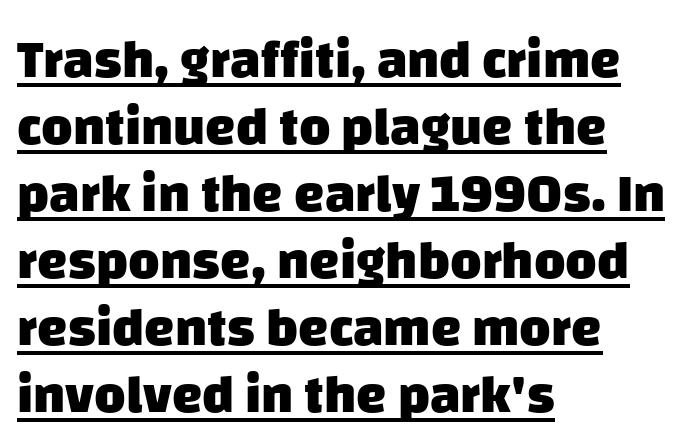
Q: Is the text bold? A: Yes.
Q: Is the typeface a serif or a sans-serif typeface? A: Sans-serif.
Q: Is the text underlined? A: Yes.
Q: How is the paragraph aligned? A: Left-aligned.
Q: Is the spacing between letters normal or unusually wide? A: Normal.
Q: Width (condensed, normal, or wide)? A: Normal.
Q: Stroke contrast? A: Low.
Q: x-height? A: Large.
Q: Monospaced? A: No.
